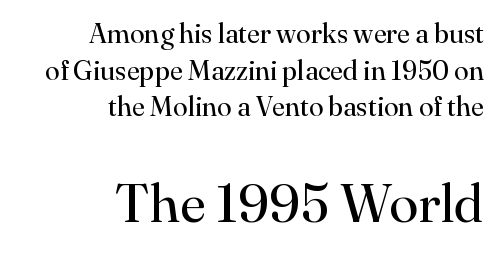
Q: Is the text bold? A: No.
Q: Is the text italic (slanted)? A: No, it is upright.
Q: Is the typeface a serif or a sans-serif typeface? A: Serif.
Q: Is the text underlined? A: No.
Q: How is the paragraph aligned? A: Right-aligned.
Q: Is the spacing between letters normal or unusually wide? A: Normal.
Q: Is the spacing between lines tight, normal or loose? A: Normal.
Q: Which block of text is set in a larger size, the first (top) or the second (bottom)? A: The second (bottom) one.
Q: Width (condensed, normal, or wide)? A: Normal.
Q: Stroke contrast? A: High.
Q: x-height? A: Small.
Q: Monospaced? A: No.
